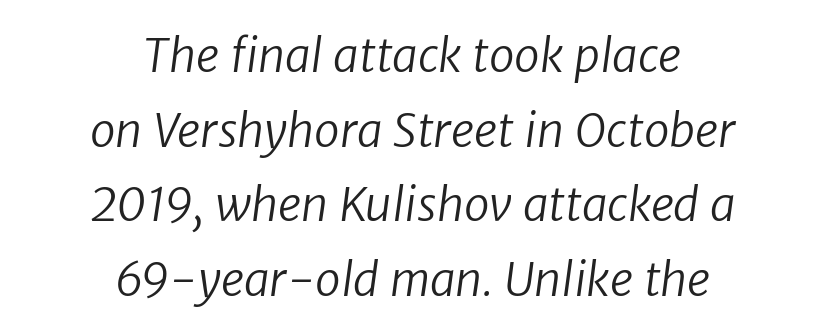
The type is set solid horizontally, with unmodified tracking. Looks like regular typesetting: each glyph gets only the width it needs. The rendering uses a moderate line-height, typical for paragraphs. A clean baseline with only descenders dipping below it. Letterform terminals end flat and unadorned throughout the passage.
